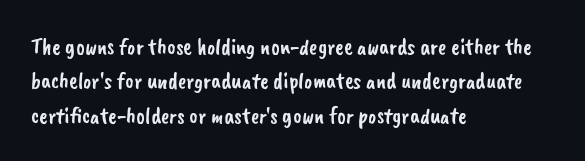
{"underline": "no", "align": "left", "line_spacing": "normal", "line_spacing_ratio": 1.49, "letter_spacing": "normal", "letter_spacing_em": 0.0, "glyph_px": 23}
